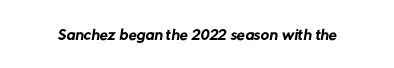
The image shows 24 px text type; set normal letter spacing, not underlined.
